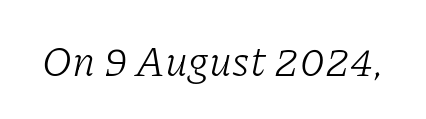
Q: Is the text bold? A: No.
Q: Is the text italic (slanted)? A: Yes, it leans right by about 11 degrees.
Q: Is the typeface a serif or a sans-serif typeface? A: Serif.
Q: Is the text underlined? A: No.
Q: Is the spacing between letters normal or unusually wide? A: Normal.
Q: Width (condensed, normal, or wide)? A: Normal.
Q: Stroke contrast? A: Low.
Q: x-height? A: Medium.
Q: Monospaced? A: No.
